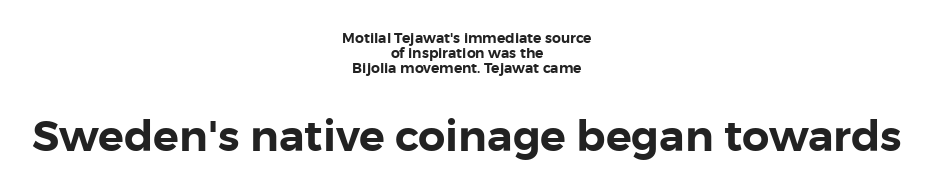
{"serif": "no", "italic": "no", "width": "normal", "stroke_contrast": "low", "x_height": "medium", "monospaced": "no", "underline": "no", "align": "center", "line_spacing": "tight", "line_spacing_ratio": 1.08, "letter_spacing": "normal", "letter_spacing_em": 0.0, "larger_block": "second", "size_ratio": 3.07, "glyph_px": 43}
